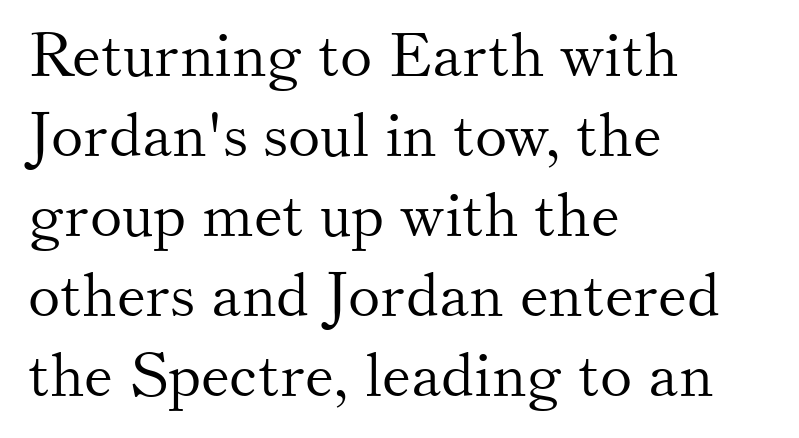
Yep, those are serifs on the letters. Varying glyph widths throughout — classic text-font behaviour. Rule under the text: the space is simply empty. No heavy texture on the line: the type isn't bold. Here the glyphs are tracked normally, forming tight word shapes.
